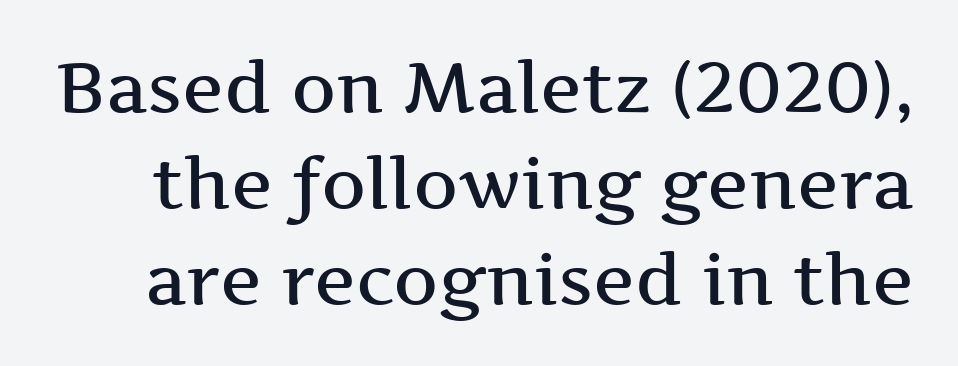
{"serif": "yes", "italic": "no", "bold": "semi", "weight": "semibold", "width": "wide", "stroke_contrast": "medium", "x_height": "medium", "monospaced": "no", "underline": "no", "line_spacing": "normal", "line_spacing_ratio": 1.37, "letter_spacing": "normal", "letter_spacing_em": 0.0, "glyph_px": 70}
